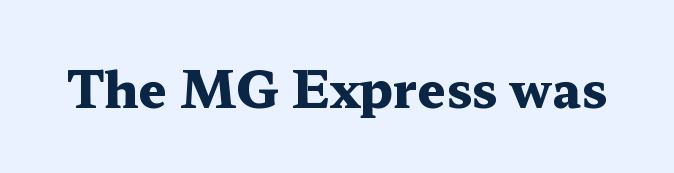
Q: Is the text bold? A: Yes.
Q: Is the text italic (slanted)? A: No, it is upright.
Q: Is the typeface a serif or a sans-serif typeface? A: Serif.
Q: Is the text underlined? A: No.
Q: Is the spacing between letters normal or unusually wide? A: Normal.
Q: Width (condensed, normal, or wide)? A: Wide.
Q: Stroke contrast? A: Medium.
Q: x-height? A: Medium.
Q: Monospaced? A: No.
